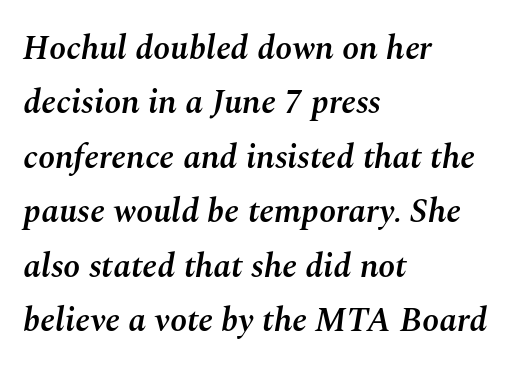
Q: Is the text bold? A: Semi-bold.
Q: Is the text italic (slanted)? A: Yes, it leans right by about 10 degrees.
Q: Is the text underlined? A: No.
Q: How is the paragraph aligned? A: Left-aligned.
Q: Is the spacing between letters normal or unusually wide? A: Normal.
Q: Is the spacing between lines tight, normal or loose? A: Normal.
Q: Width (condensed, normal, or wide)? A: Normal.
Q: Stroke contrast? A: Medium.
Q: x-height? A: Medium.
Q: Monospaced? A: No.
